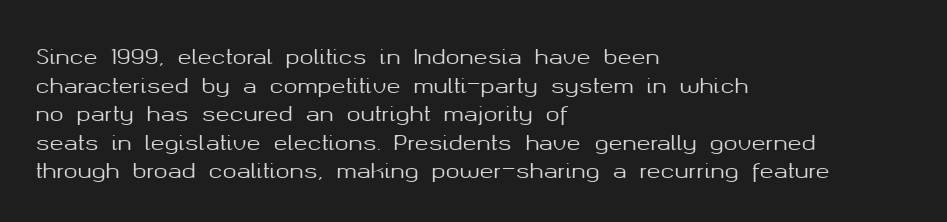
Q: Is the text italic (slanted)? A: No, it is upright.
Q: Is the text underlined? A: No.
Q: How is the paragraph aligned? A: Left-aligned.
Q: Is the spacing between letters normal or unusually wide? A: Normal.
Q: Is the spacing between lines tight, normal or loose? A: Normal.
